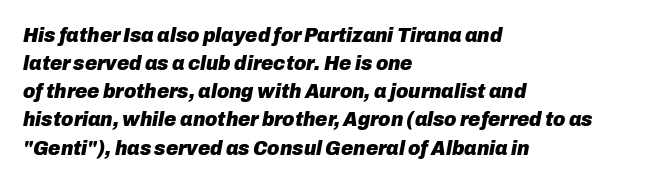
The image shows 21 px bold type, italic (leaning right); set left-aligned, normal line spacing (1.34x), normal letter spacing, not underlined.
